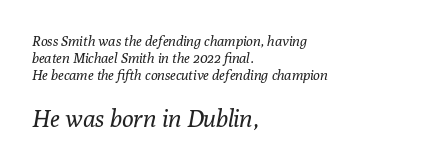
The image shows 24 px text type, italic (leaning right); set left-aligned, line spacing 1.23x, normal letter spacing, not underlined; the second (bottom) block is 1.71x larger.
